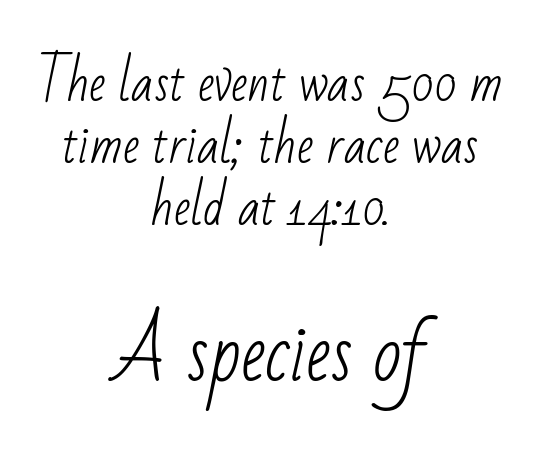
Q: Is the text bold? A: No.
Q: Is the typeface a serif or a sans-serif typeface? A: Sans-serif.
Q: Is the text underlined? A: No.
Q: How is the paragraph aligned? A: Centered.
Q: Is the spacing between letters normal or unusually wide? A: Normal.
Q: Which block of text is set in a larger size, the first (top) or the second (bottom)? A: The second (bottom) one.
Q: Width (condensed, normal, or wide)? A: Condensed.
Q: Stroke contrast? A: Low.
Q: x-height? A: Small.
Q: Monospaced? A: No.
